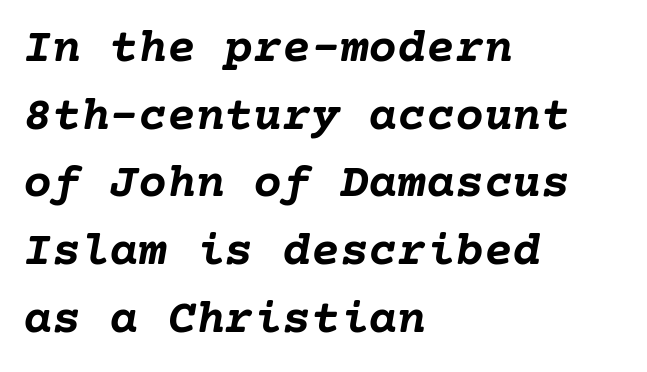
{"italic": "yes", "lean": "right", "slant_degrees": 10, "bold": "yes", "weight": "semibold", "width": "normal", "stroke_contrast": "low", "x_height": "medium", "underline": "no", "align": "left", "line_spacing": "normal", "line_spacing_ratio": 1.41, "letter_spacing": "normal", "letter_spacing_em": 0.0, "glyph_px": 48}
